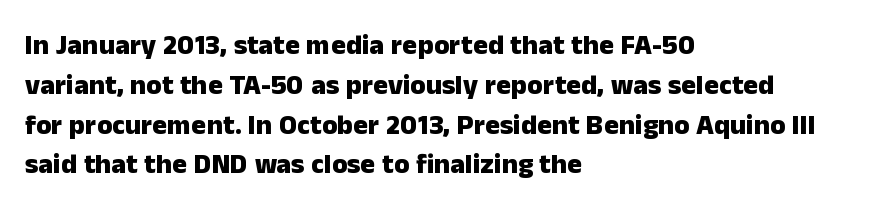
The axis of the letterforms is exactly vertical. The designer left line spacing at the default. No extra tracking has been applied to these lines. A full-strength bold gives these letters their thick strokes. These lines stack with their left ends in a neat column.
